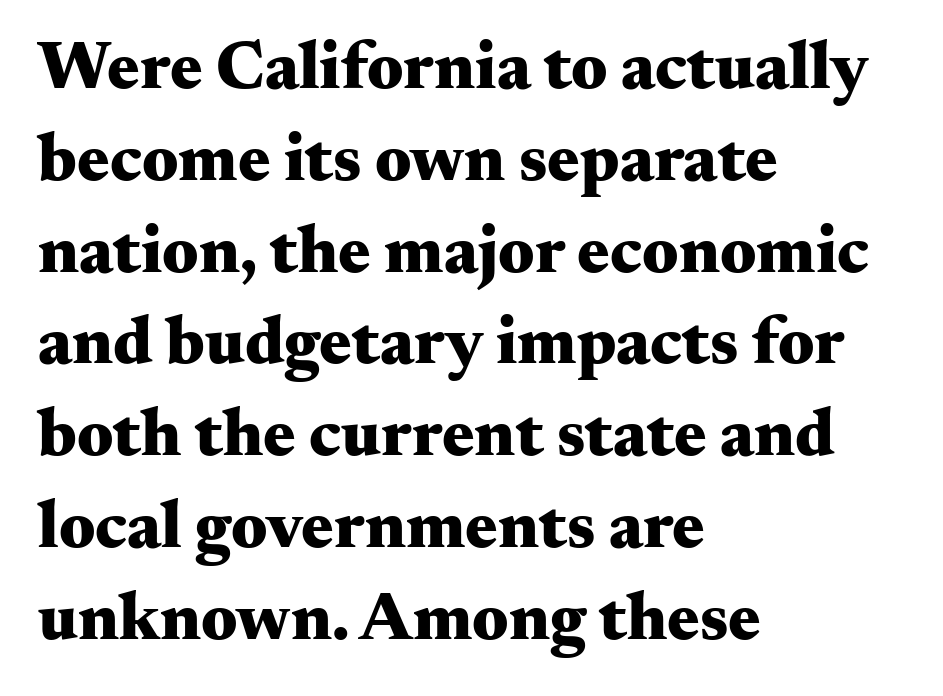
The vertical gap from one line to the next is medium. No extra tracking has been applied to these lines. This rendering features lettering with no underline. Teacher's note: observe the even left margin — that is flush-left alignment.
